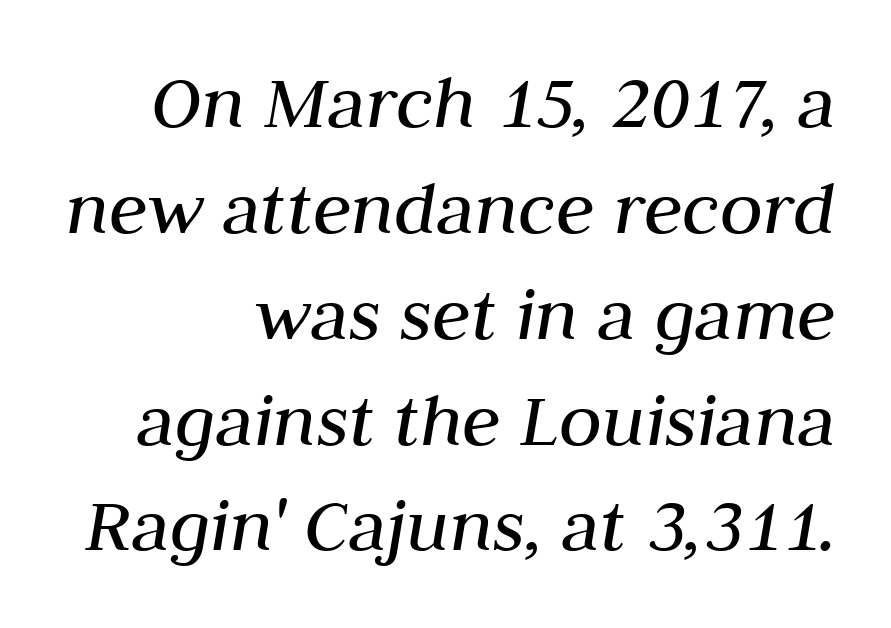
The face used here has a pronounced slope to its letters. Is there much room between lines? A standard amount, neither cramped nor airy. The tracking reads as untouched default to a designer's eye. The font sits on the lighter half of the weight spectrum, regular included.
